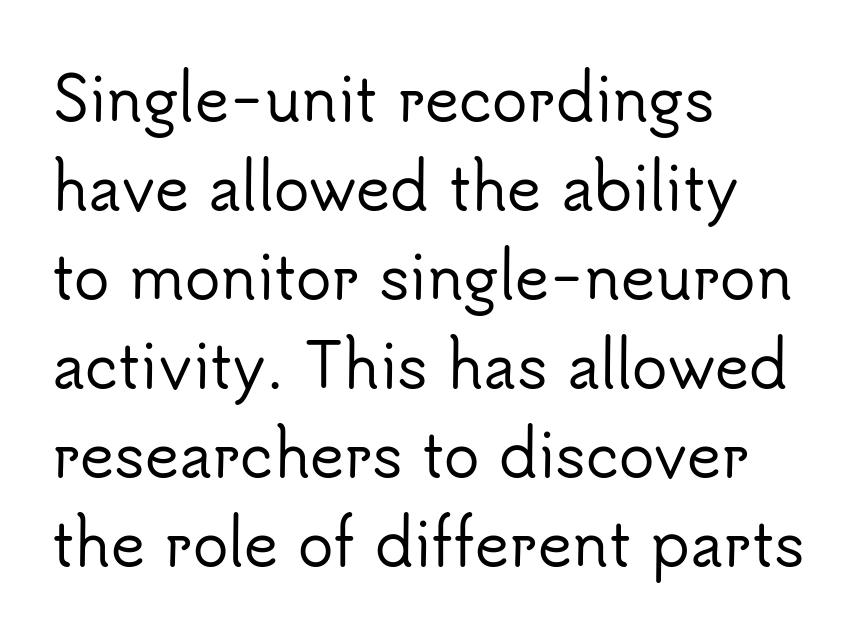
{"serif": "no", "italic": "no", "width": "normal", "stroke_contrast": "low", "x_height": "small", "monospaced": "no", "underline": "no", "align": "left", "line_spacing": "normal", "line_spacing_ratio": 1.51, "letter_spacing": "normal", "letter_spacing_em": 0.0, "glyph_px": 59}
